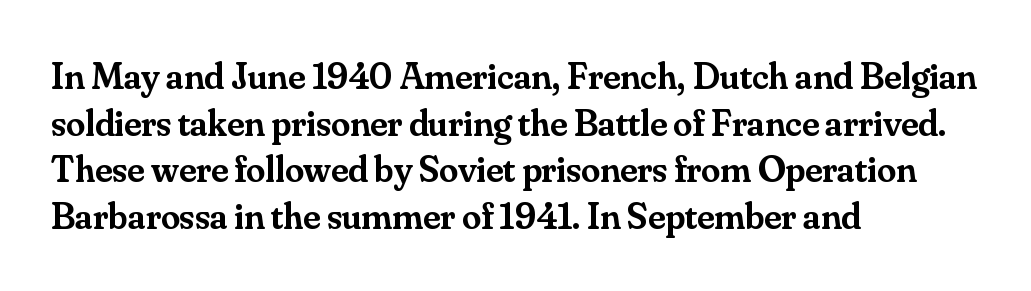
The image shows 38 px semibold serif type, upright; set left-aligned, line spacing 1.23x, normal letter spacing, not underlined; medium stroke contrast and a small x-height.
